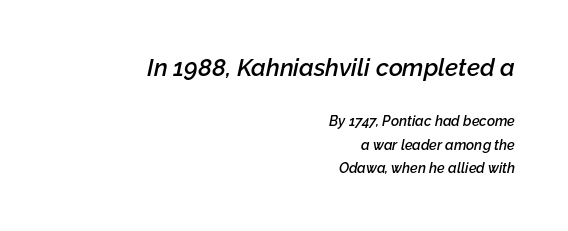
{"italic": "yes", "lean": "right", "slant_degrees": 12, "bold": "semi", "underline": "no", "align": "right", "line_spacing": "normal", "line_spacing_ratio": 1.67, "letter_spacing": "normal", "letter_spacing_em": 0.0, "larger_block": "first", "size_ratio": 1.71, "glyph_px": 24}
